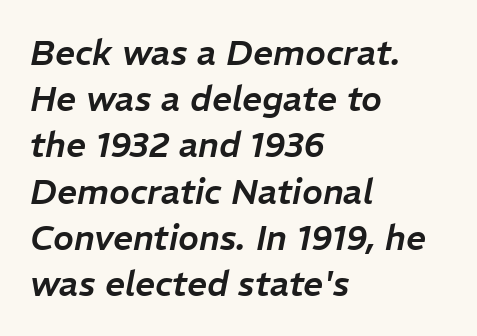
Q: Is the text italic (slanted)? A: Yes, it leans right by about 11 degrees.
Q: Is the text underlined? A: No.
Q: How is the paragraph aligned? A: Left-aligned.
Q: Is the spacing between letters normal or unusually wide? A: Normal.
Q: Is the spacing between lines tight, normal or loose? A: Normal.
Q: Width (condensed, normal, or wide)? A: Normal.
Q: Stroke contrast? A: Low.
Q: x-height? A: Medium.
Q: Monospaced? A: No.
